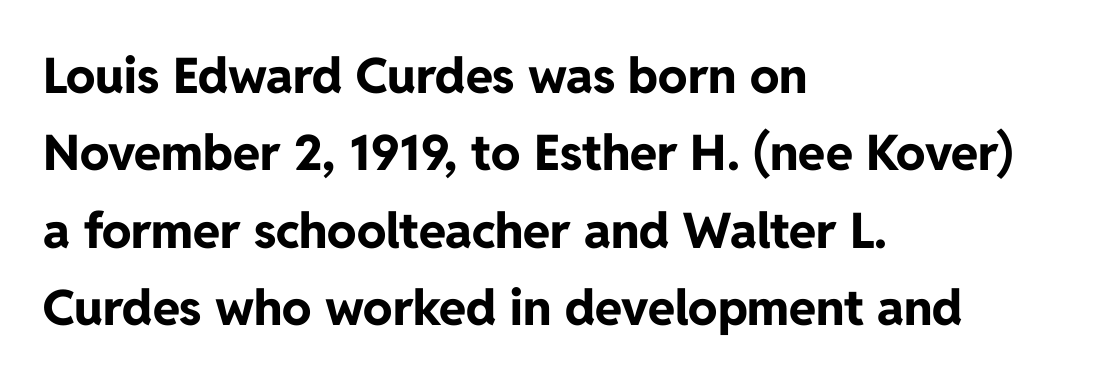
Teacher's note: observe the even left margin — that is flush-left alignment. Here the glyphs are tracked normally, forming tight word shapes. Tall strokes in this sample are plumb rather than angled. On the weight axis this lands at bold, roughly 700. Classification — sans serif. Beneath every word, the page is bare.
